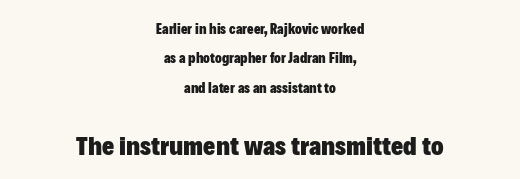
The image shows 26 px bold type, upright; set centered, loose line spacing (2.09x), normal letter spacing, not underlined; the second (bottom) block is 1.86x larger.
